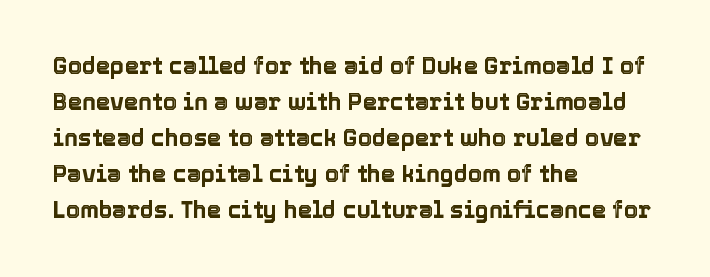
Regular leading. Check under the words: just untouched page. The type is set solid horizontally, with unmodified tracking. The paragraph has a hard left edge and a soft right edge.
